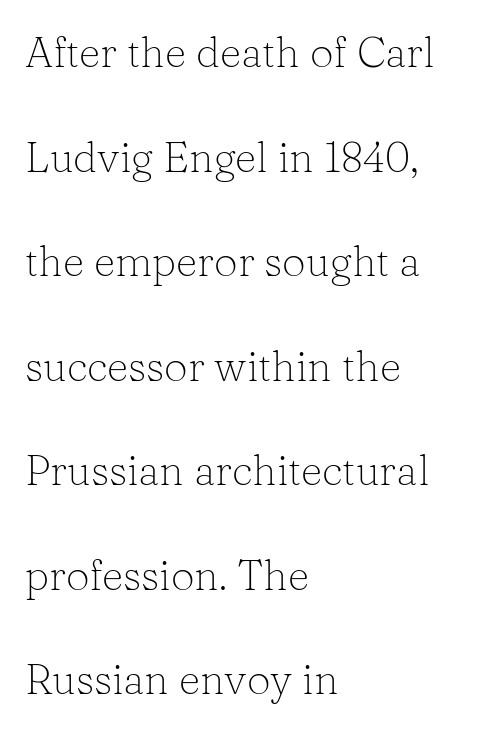
Does extra space separate the letters? No, they use regular spacing. Bare-footed words on every line. The characters are drawn with everyday or finer stroke widths. This sample trades compactness for vertical openness between lines.
